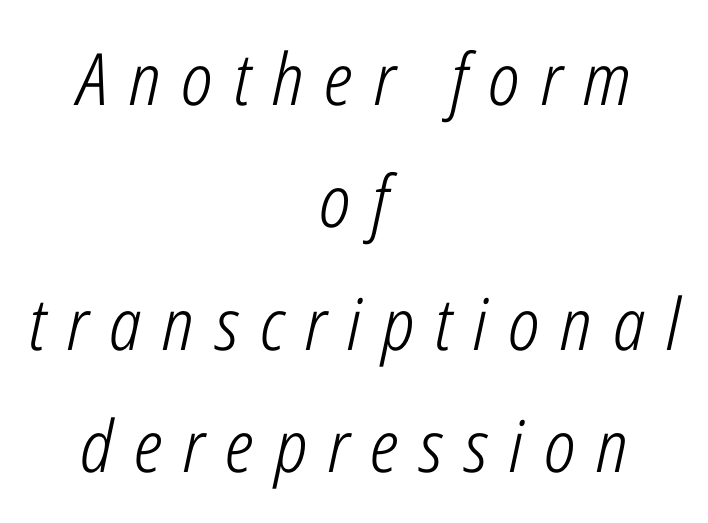
The specimen reads as italic at a glance. Regular leading. The characters are drawn with everyday or finer stroke widths. A typesetter would call this proportional, since set widths differ per character. The rag falls on both sides of this text block equally. Here the glyphs are tracked loosely, breaking word shapes into spaced letters.
